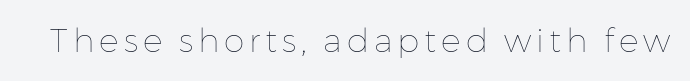
Q: Is the text bold? A: No.
Q: Is the text italic (slanted)? A: No, it is upright.
Q: Is the text underlined? A: No.
Q: Width (condensed, normal, or wide)? A: Normal.
Q: Stroke contrast? A: Low.
Q: x-height? A: Medium.
Q: Monospaced? A: No.
